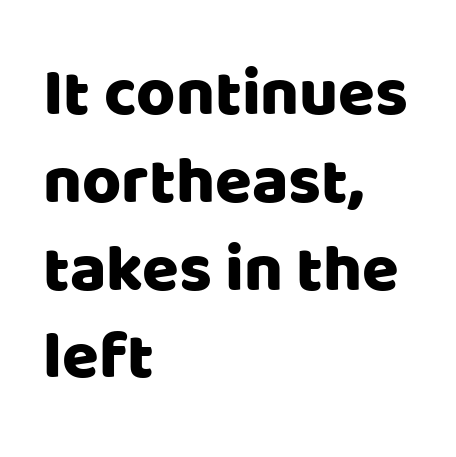
This rendering uses left alignment, leaving the right contour irregular. What kind of face is this? One without serifs — a sans. No word sits above an underline. The horizontal fit of the characters is conventional and even.
